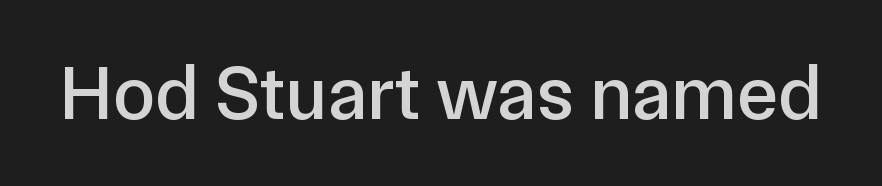
The image shows 77 px sans-serif type, upright; set normal letter spacing, not underlined; low stroke contrast and a medium x-height.
